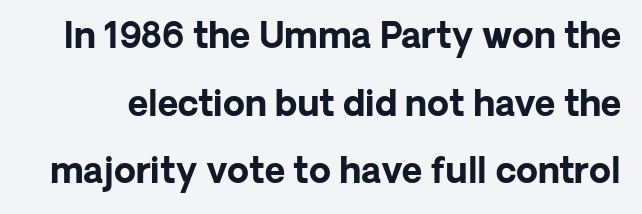
Clear beneath every line of the passage. Chunky letters — that's bold for sure. This is roman type, the default non-slanted kind. Type style note: lacks serifs.
